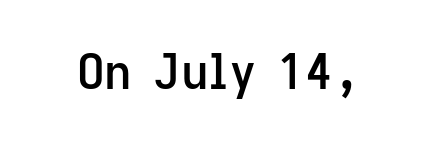
{"serif": "no", "italic": "no", "bold": "semi", "weight": "semibold", "width": "normal", "stroke_contrast": "low", "x_height": "medium", "monospaced": "no", "underline": "no", "letter_spacing": "normal", "letter_spacing_em": 0.0, "glyph_px": 48}
